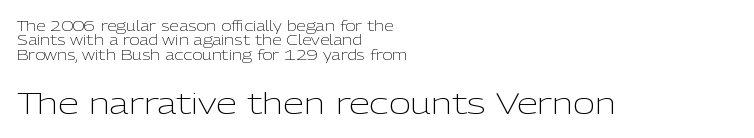
{"serif": "no", "italic": "no", "bold": "no", "weight": "light", "width": "normal", "stroke_contrast": "low", "x_height": "medium", "monospaced": "no", "underline": "no", "align": "left", "line_spacing": "tight", "line_spacing_ratio": 1.02, "letter_spacing": "normal", "letter_spacing_em": 0.0, "larger_block": "second", "size_ratio": 2.14, "glyph_px": 30}
